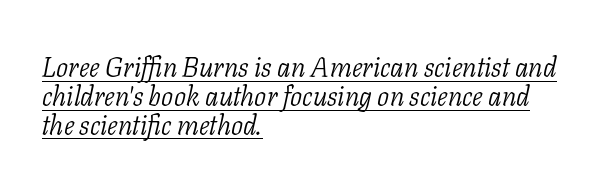
The image shows 27 px text type, italic (leaning right); set left-aligned, tight line spacing (1.07x), normal letter spacing, underlined.
